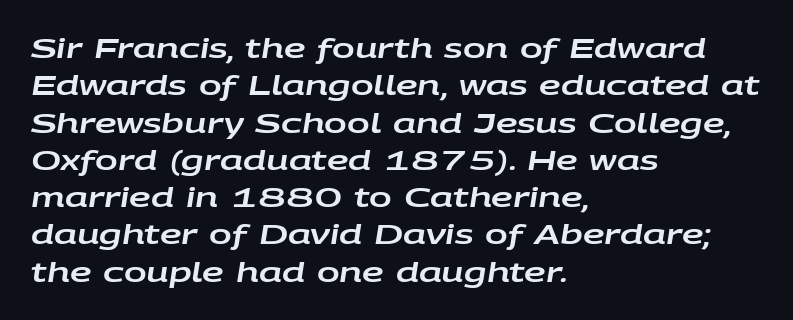
{"italic": "yes", "lean": "right", "slant_degrees": 9, "underline": "no", "align": "left", "line_spacing": "normal", "line_spacing_ratio": 1.38, "letter_spacing": "normal", "letter_spacing_em": 0.0, "glyph_px": 27}
